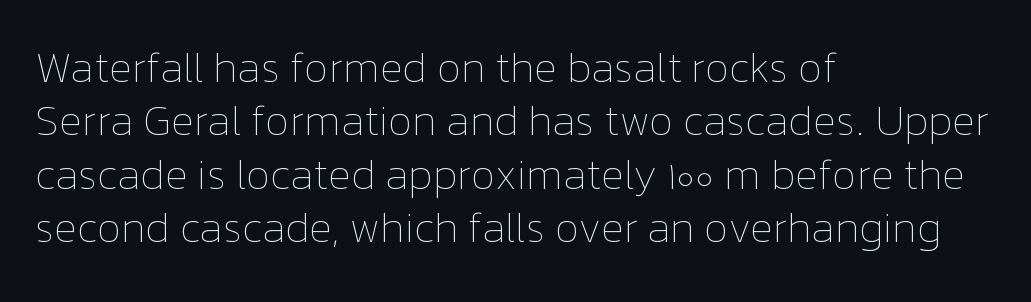
{"italic": "no", "bold": "no", "weight": "thin", "width": "normal", "stroke_contrast": "low", "x_height": "medium", "monospaced": "no", "underline": "no", "align": "left", "line_spacing": "normal", "line_spacing_ratio": 1.27, "letter_spacing": "normal", "letter_spacing_em": 0.0, "glyph_px": 42}
